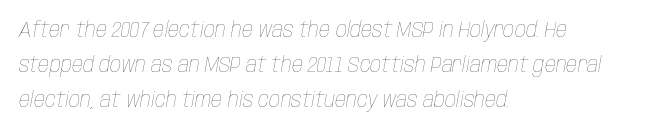
{"italic": "yes", "lean": "right", "slant_degrees": 10, "bold": "no", "underline": "no", "align": "left", "line_spacing": "normal", "line_spacing_ratio": 1.59, "letter_spacing": "normal", "letter_spacing_em": 0.0, "glyph_px": 22}
